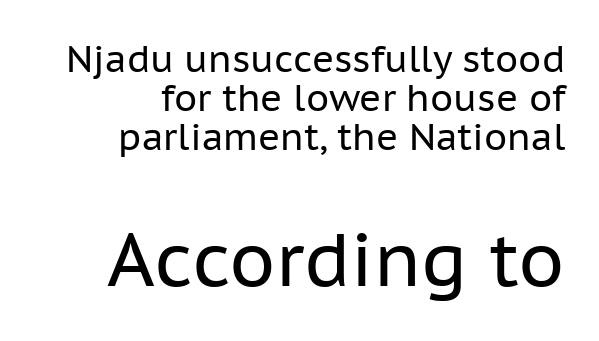
Q: Is the text bold? A: No.
Q: Is the text italic (slanted)? A: No, it is upright.
Q: Is the typeface a serif or a sans-serif typeface? A: Sans-serif.
Q: Is the text underlined? A: No.
Q: How is the paragraph aligned? A: Right-aligned.
Q: Is the spacing between letters normal or unusually wide? A: Normal.
Q: Is the spacing between lines tight, normal or loose? A: Tight.
Q: Which block of text is set in a larger size, the first (top) or the second (bottom)? A: The second (bottom) one.
Q: Width (condensed, normal, or wide)? A: Normal.
Q: Stroke contrast? A: Low.
Q: x-height? A: Medium.
Q: Monospaced? A: No.
